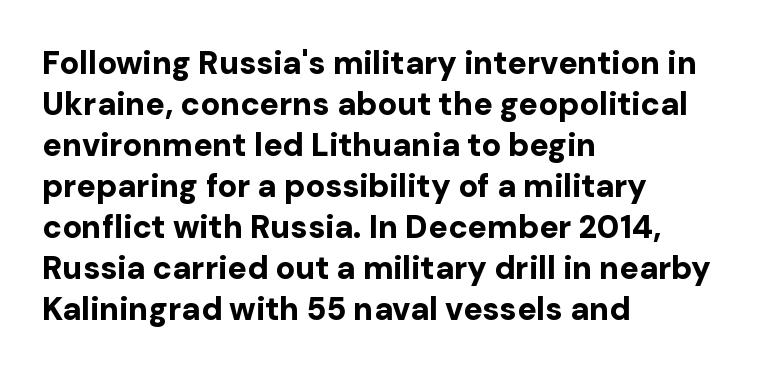
{"serif": "no", "italic": "no", "bold": "yes", "weight": "bold", "width": "normal", "stroke_contrast": "low", "x_height": "medium", "monospaced": "no", "underline": "no", "align": "left", "line_spacing": "normal", "line_spacing_ratio": 1.28, "letter_spacing": "normal", "letter_spacing_em": 0.0, "glyph_px": 32}
